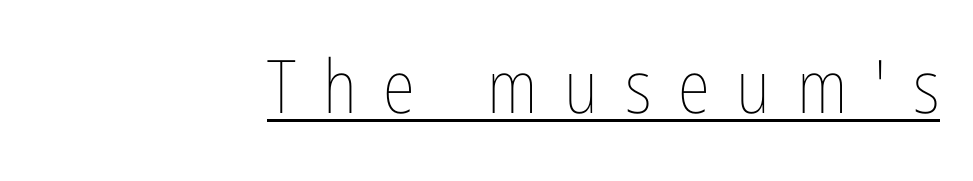
The image shows 74 px thin, condensed type, upright; set right-aligned, unusually wide letter spacing (+0.36 em), underlined; low stroke contrast and a medium x-height.
